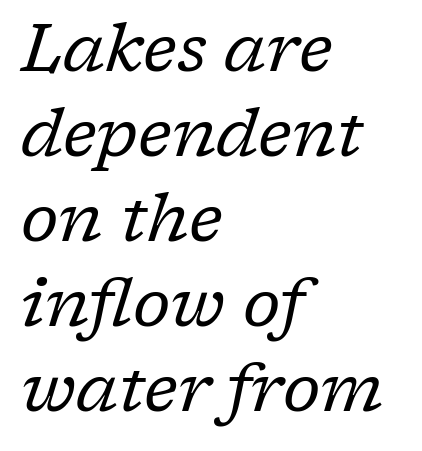
The image shows 67 px regular-weight serif type, italic (leaning right); set left-aligned, normal line spacing (1.27x), normal letter spacing, not underlined; low stroke contrast and a medium x-height.
